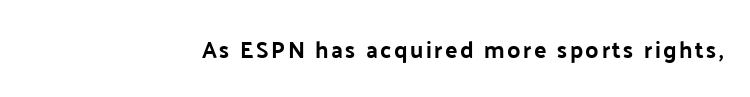
The string is rendered with underlining switched off. The ragged edge is on the left, which tells us the setting is flush right. The typography opts for an upright posture over an oblique one.
